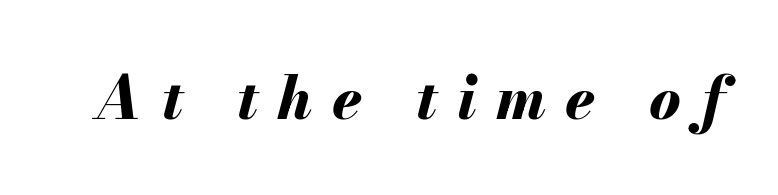
There is plenty of visible air inserted between adjacent glyphs. The rendering uses natural spacing where letterforms have individual widths. Compared with ordinary roman type, these characters are visibly tilted. Weight: bold. Bare-footed words on every line.
